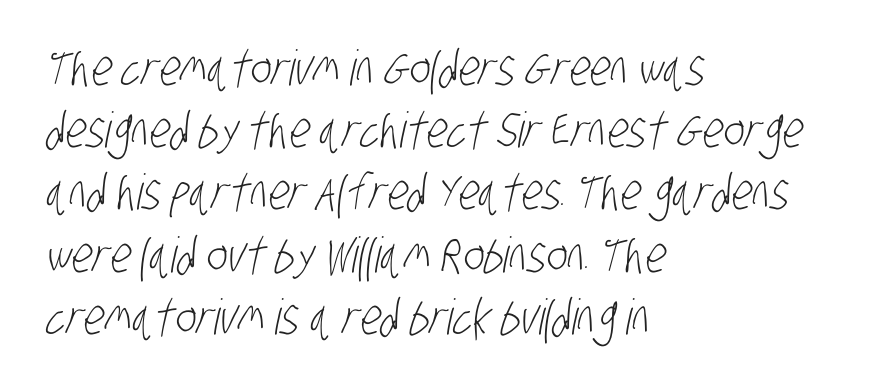
{"serif": "no", "bold": "no", "weight": "light", "width": "condensed", "stroke_contrast": "low", "x_height": "large", "monospaced": "no", "underline": "no", "align": "left", "line_spacing": "normal", "line_spacing_ratio": 1.27, "letter_spacing": "normal", "letter_spacing_em": 0.0, "glyph_px": 49}
